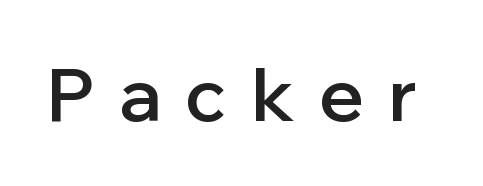
{"serif": "no", "italic": "no", "bold": "semi", "weight": "semibold", "width": "normal", "stroke_contrast": "low", "x_height": "medium", "monospaced": "no", "underline": "no", "letter_spacing": "wide", "letter_spacing_em": 0.33, "glyph_px": 74}
